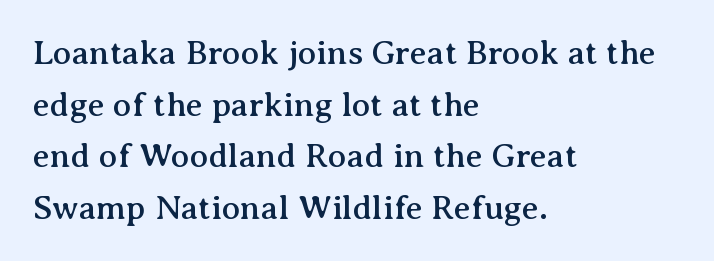
These lines keep a tight, regular rhythm from letter to letter. One-word summary of the alignment: left. The space beneath each line is pristine and unruled. The passage shown stacks its lines at a standard gap. The axis of the letterforms is exactly vertical.
